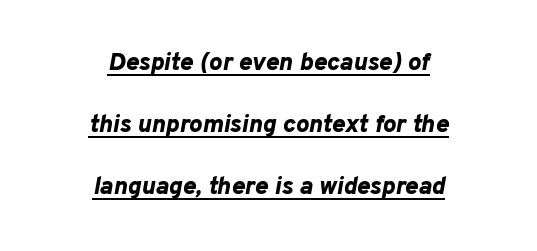
The image shows 25 px bold type, italic (leaning right); set centered, loose line spacing (2.48x), normal letter spacing, underlined.
